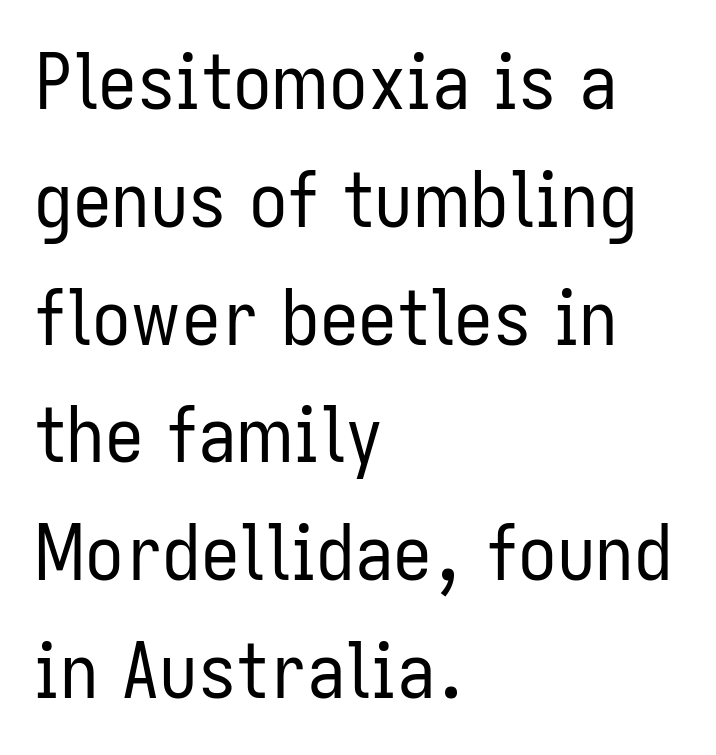
Q: Is the text bold? A: No.
Q: Is the text italic (slanted)? A: No, it is upright.
Q: Is the typeface a serif or a sans-serif typeface? A: Sans-serif.
Q: Is the text underlined? A: No.
Q: How is the paragraph aligned? A: Left-aligned.
Q: Is the spacing between letters normal or unusually wide? A: Normal.
Q: Is the spacing between lines tight, normal or loose? A: Normal.
Q: Width (condensed, normal, or wide)? A: Condensed.
Q: Stroke contrast? A: Low.
Q: x-height? A: Medium.
Q: Monospaced? A: No.
